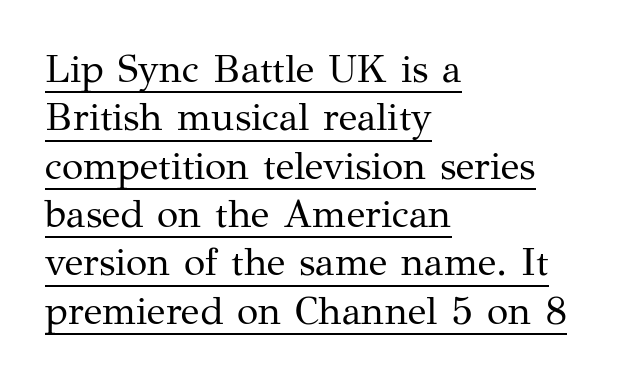
Character widths vary here, with narrow letters taking less room than wide ones. Is the stroke heavy? The answer is a plain regular-or-lighter. Letterform terminals end in serifs throughout the passage. Nobody touched the tracking dial on this one.
